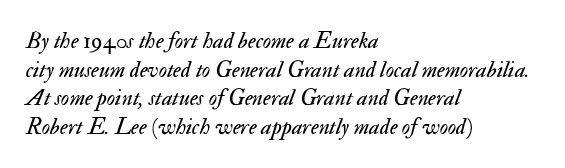
Q: Is the text bold? A: No.
Q: Is the text italic (slanted)? A: Yes, it leans right by about 17 degrees.
Q: Is the text underlined? A: No.
Q: How is the paragraph aligned? A: Left-aligned.
Q: Is the spacing between letters normal or unusually wide? A: Normal.
